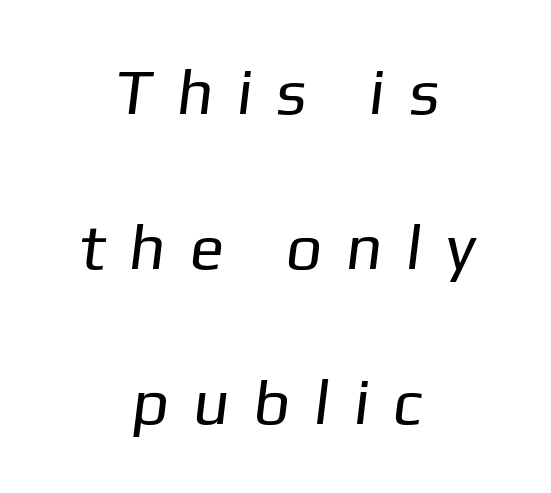
The characters display no serif detailing; their extremities are plain. The face used here is proportionally spaced, like ordinary book or web type. Is the type heavy? It reads as light-to-regular instead. The passage shown has open, widely tracked lettering throughout.
